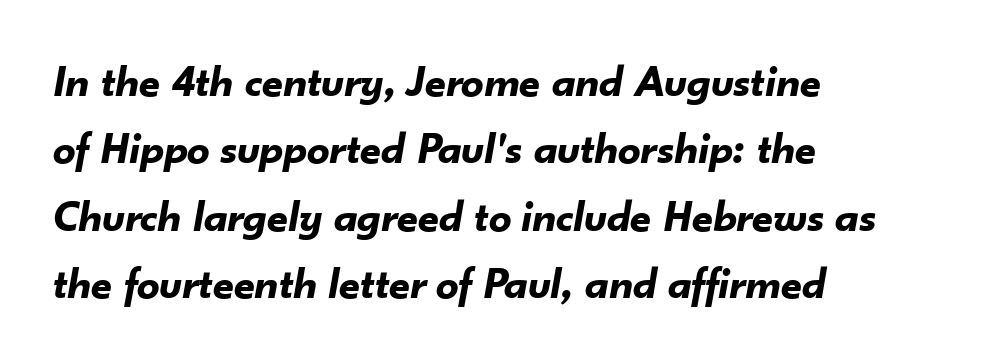
Q: Is the text bold? A: Yes.
Q: Is the text italic (slanted)? A: Yes, it leans right by about 10 degrees.
Q: Is the text underlined? A: No.
Q: How is the paragraph aligned? A: Left-aligned.
Q: Is the spacing between letters normal or unusually wide? A: Normal.
Q: Is the spacing between lines tight, normal or loose? A: Normal.
Q: Width (condensed, normal, or wide)? A: Normal.
Q: Stroke contrast? A: Low.
Q: x-height? A: Small.
Q: Monospaced? A: No.
